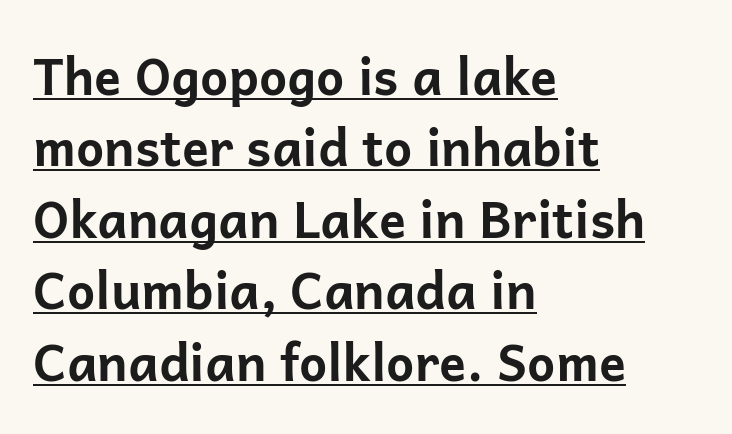
The lettering stays uniformly vertical, giving the passage a roman look. Underlining? Definitely there. The tracking reads as untouched default to a designer's eye. Which margin do the lines hug? The left one — the right edge is uneven. Students, this is bold: see how much ink each stroke carries. Line spacing here is normal.
